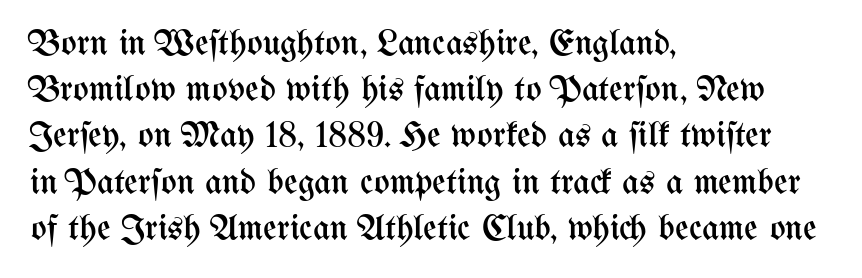
Q: Is the text bold? A: No.
Q: Is the text italic (slanted)? A: No, it is upright.
Q: Is the text underlined? A: No.
Q: How is the paragraph aligned? A: Left-aligned.
Q: Is the spacing between letters normal or unusually wide? A: Normal.
Q: Is the spacing between lines tight, normal or loose? A: Normal.
Q: Width (condensed, normal, or wide)? A: Condensed.
Q: Stroke contrast? A: Medium.
Q: x-height? A: Medium.
Q: Monospaced? A: No.
